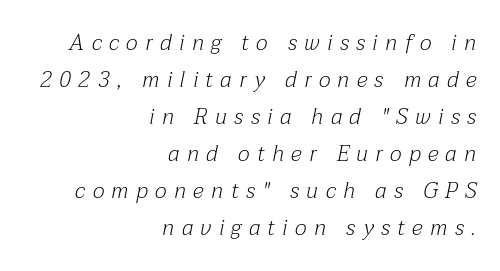
Q: Is the text bold? A: No.
Q: Is the text italic (slanted)? A: Yes, it leans right by about 12 degrees.
Q: Is the text underlined? A: No.
Q: How is the paragraph aligned? A: Right-aligned.
Q: Is the spacing between letters normal or unusually wide? A: Unusually wide.
Q: Is the spacing between lines tight, normal or loose? A: Normal.
